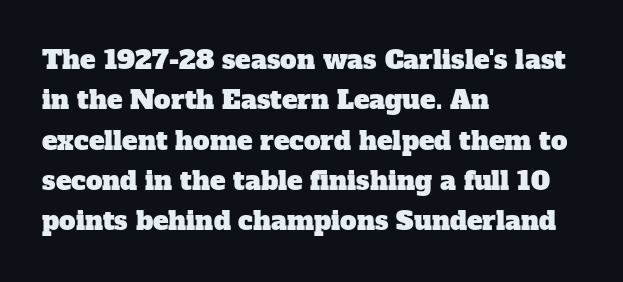
The image shows 26 px text type; set left-aligned, normal line spacing (1.55x), normal letter spacing, not underlined.
